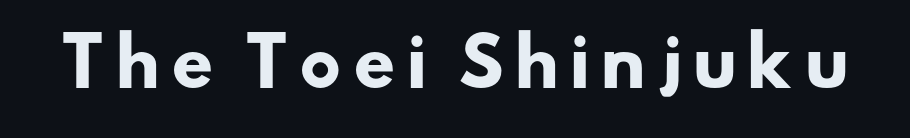
{"serif": "no", "bold": "yes", "weight": "heavy", "width": "wide", "stroke_contrast": "low", "x_height": "small", "monospaced": "no", "underline": "no", "glyph_px": 66}
